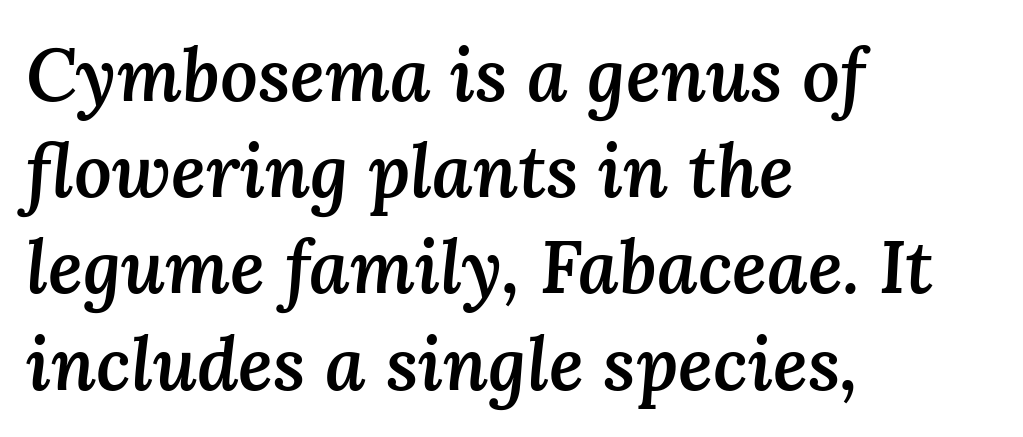
Reading down the column, the eye jumps a familiar distance to each next line. The face used here has a pronounced slope to its letters. Glance below the letters and you will spot only blank space. Is this a fixed-width face? No — the glyphs have proportional, varying widths. Here the glyphs are tracked normally, forming tight word shapes.
